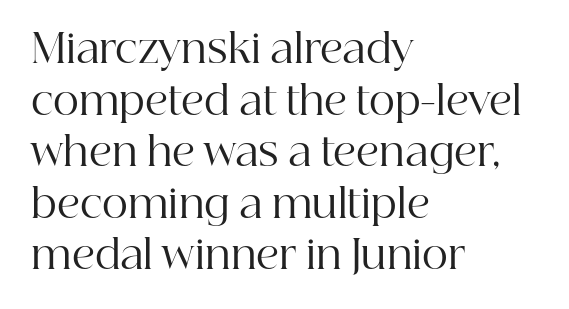
{"serif": "yes", "italic": "no", "bold": "no", "weight": "regular", "width": "normal", "stroke_contrast": "high", "x_height": "medium", "monospaced": "no", "underline": "no", "align": "left", "line_spacing": "normal", "line_spacing_ratio": 1.29, "letter_spacing": "normal", "letter_spacing_em": 0.0, "glyph_px": 40}
